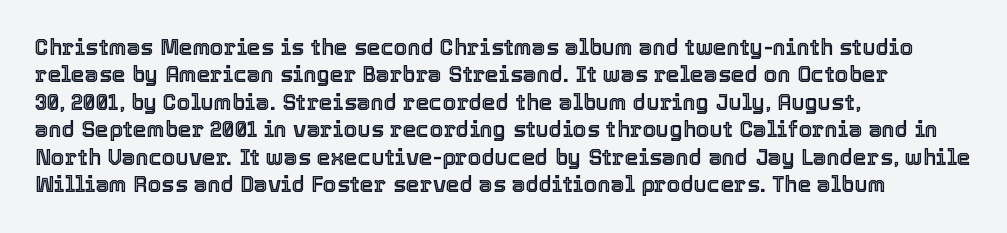
The image shows 22 px text type, upright; set left-aligned, normal line spacing (1.25x), normal letter spacing, not underlined.
